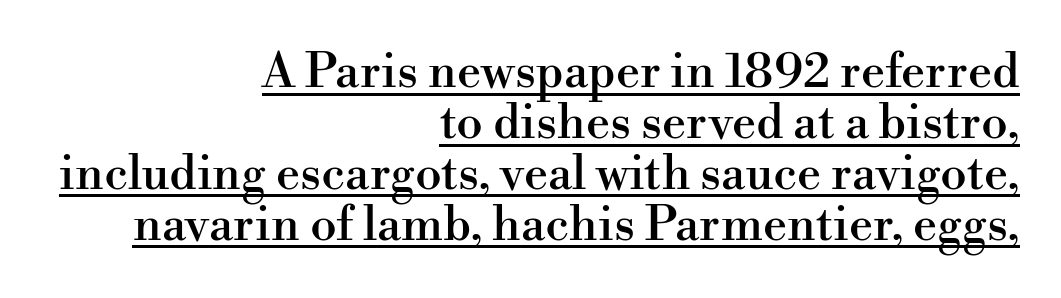
{"serif": "yes", "italic": "no", "width": "normal", "stroke_contrast": "high", "x_height": "small", "monospaced": "no", "underline": "yes", "align": "right", "line_spacing": "tight", "line_spacing_ratio": 1.06, "letter_spacing": "normal", "letter_spacing_em": 0.0, "glyph_px": 48}
